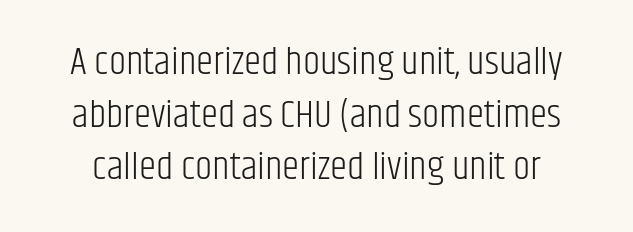
Q: Is the text bold? A: No.
Q: Is the text italic (slanted)? A: No, it is upright.
Q: Is the typeface a serif or a sans-serif typeface? A: Sans-serif.
Q: Is the text underlined? A: No.
Q: Is the spacing between letters normal or unusually wide? A: Normal.
Q: Is the spacing between lines tight, normal or loose? A: Normal.
Q: Width (condensed, normal, or wide)? A: Condensed.
Q: Stroke contrast? A: Low.
Q: x-height? A: Large.
Q: Monospaced? A: No.
